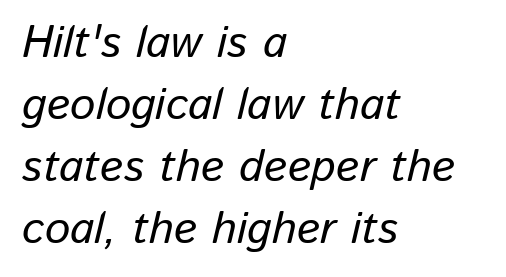
How are the letters spaced? Ordinarily, with no added tracking. Italic? Definitely — the glyphs are oblique. Looks like regular typesetting: each glyph gets only the width it needs. One-word summary of the alignment: left.
